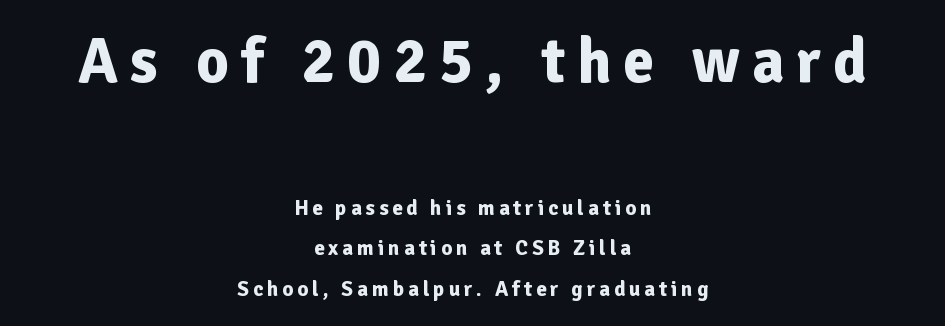
The image shows 63 px bold sans-serif type, upright; set centered, loose line spacing (1.94x), not underlined; the first (top) block is 3.0x larger; low stroke contrast and a medium x-height.
